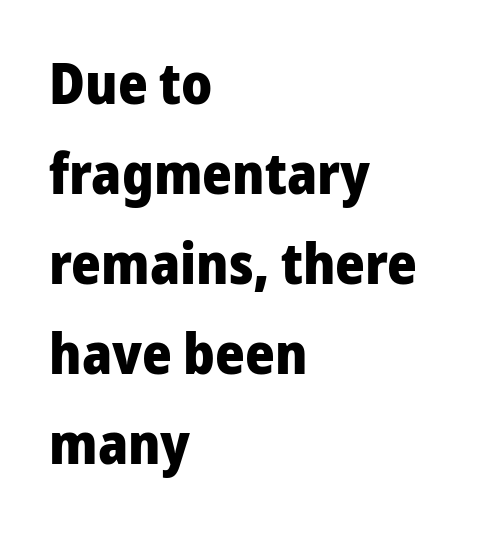
The typography opts for an upright posture over an oblique one. The strip under each line holds only bare page. Each new line begins a customary step beneath the previous one. Does the type have serifs? No, each stem ends abruptly. There is no visible air inserted between adjacent glyphs.
